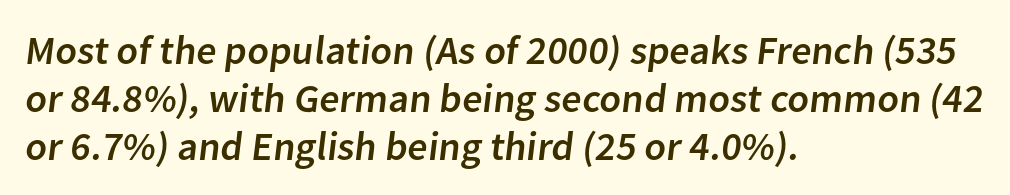
The type is set solid horizontally, with unmodified tracking. The rendering uses natural spacing where letterforms have individual widths. Unlike a traditional serif, this face leaves its strokes unadorned. Nobody drew a line under any word here. Horizontal alignment here is leftward, the default for most running prose.
